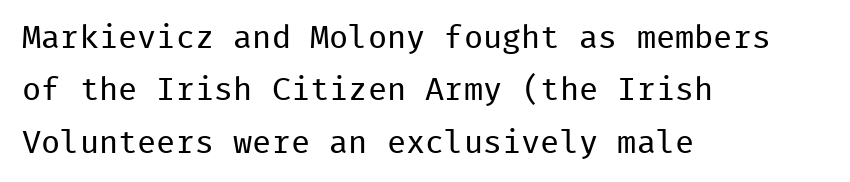
The image shows 32 px regular-weight sans-serif type, upright, monospaced; set left-aligned, normal line spacing (1.64x), normal letter spacing, not underlined; low stroke contrast and a medium x-height.
